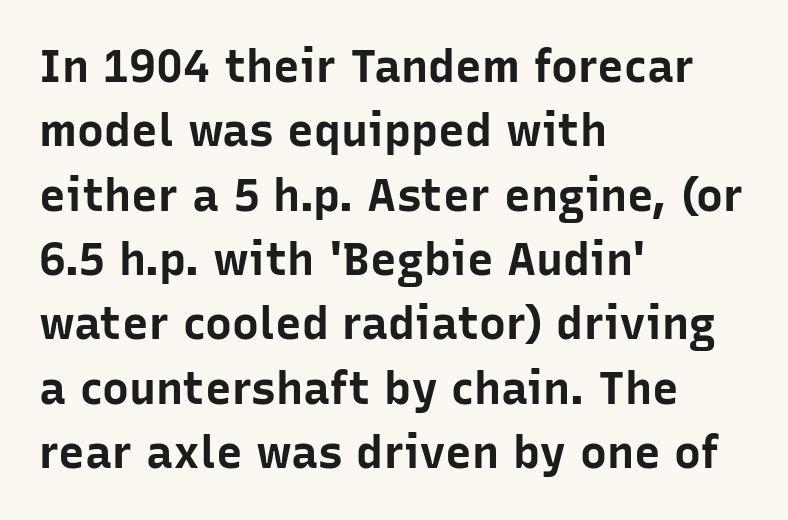
{"serif": "no", "italic": "no", "bold": "yes", "weight": "bold", "width": "normal", "stroke_contrast": "low", "x_height": "medium", "monospaced": "no", "underline": "no", "align": "left", "line_spacing": "normal", "line_spacing_ratio": 1.43, "letter_spacing": "normal", "letter_spacing_em": 0.0, "glyph_px": 45}
